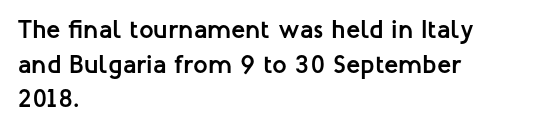
Do the letters lean? They stand straight. Standard letterfit; no display-style spreading of the glyphs. The strip under each line holds only bare page. The rendering anchors every line to the left-hand side. The glyphs have the mass of a bold cut. Quick note: interline space is typical.
